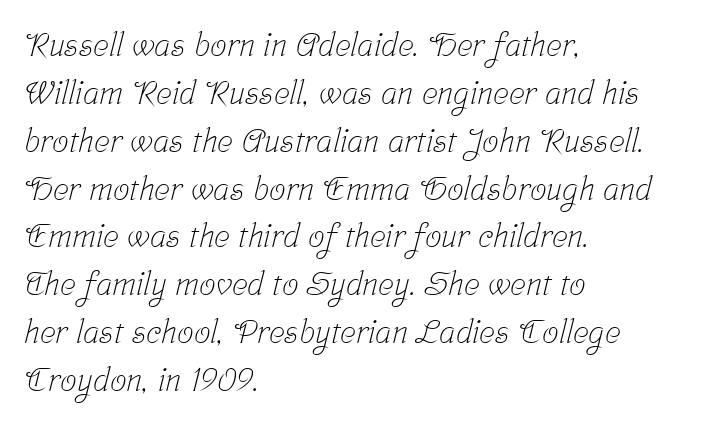
Q: Is the text bold? A: No.
Q: Is the typeface a serif or a sans-serif typeface? A: Serif.
Q: Is the text underlined? A: No.
Q: How is the paragraph aligned? A: Left-aligned.
Q: Is the spacing between letters normal or unusually wide? A: Normal.
Q: Is the spacing between lines tight, normal or loose? A: Normal.
Q: Width (condensed, normal, or wide)? A: Condensed.
Q: Stroke contrast? A: Low.
Q: x-height? A: Medium.
Q: Monospaced? A: No.
